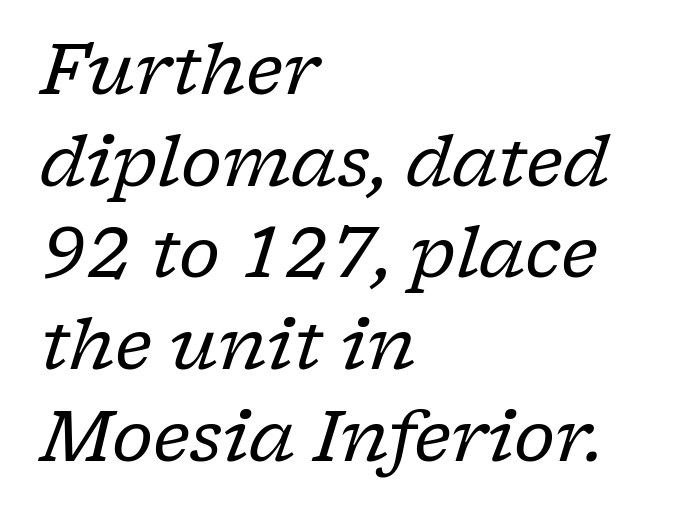
{"serif": "yes", "italic": "yes", "lean": "right", "slant_degrees": 17, "bold": "no", "weight": "regular", "width": "normal", "stroke_contrast": "low", "x_height": "medium", "monospaced": "no", "underline": "no", "align": "left", "line_spacing": "normal", "line_spacing_ratio": 1.31, "letter_spacing": "normal", "letter_spacing_em": 0.0, "glyph_px": 70}
